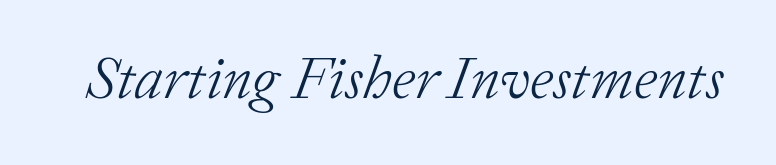
Q: Is the text bold? A: No.
Q: Is the text italic (slanted)? A: Yes, it leans right by about 20 degrees.
Q: Is the typeface a serif or a sans-serif typeface? A: Serif.
Q: Is the text underlined? A: No.
Q: Is the spacing between letters normal or unusually wide? A: Normal.
Q: Width (condensed, normal, or wide)? A: Normal.
Q: Stroke contrast? A: Low.
Q: x-height? A: Medium.
Q: Monospaced? A: No.
